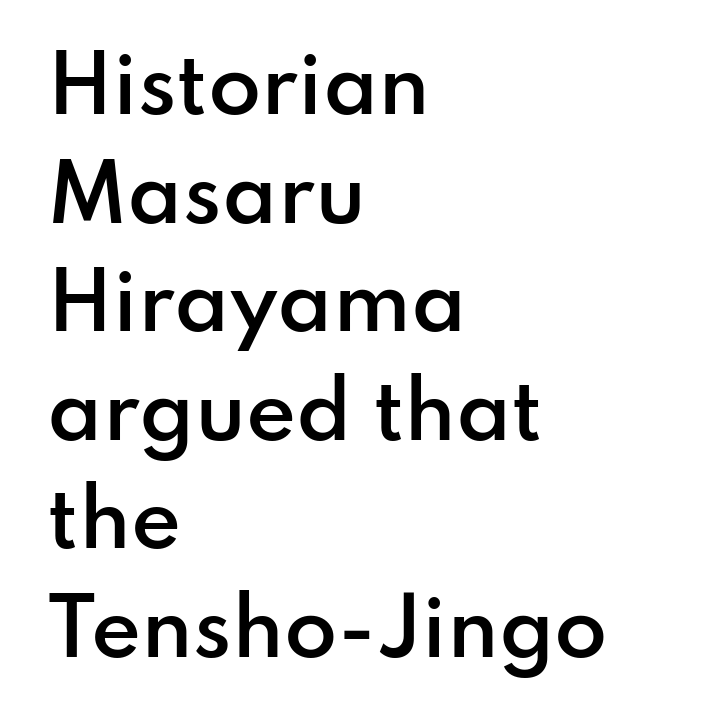
Q: Is the text bold? A: Semi-bold.
Q: Is the text italic (slanted)? A: No, it is upright.
Q: Is the typeface a serif or a sans-serif typeface? A: Sans-serif.
Q: Is the text underlined? A: No.
Q: How is the paragraph aligned? A: Left-aligned.
Q: Is the spacing between letters normal or unusually wide? A: Normal.
Q: Is the spacing between lines tight, normal or loose? A: Normal.
Q: Width (condensed, normal, or wide)? A: Normal.
Q: Stroke contrast? A: Low.
Q: x-height? A: Small.
Q: Monospaced? A: No.
